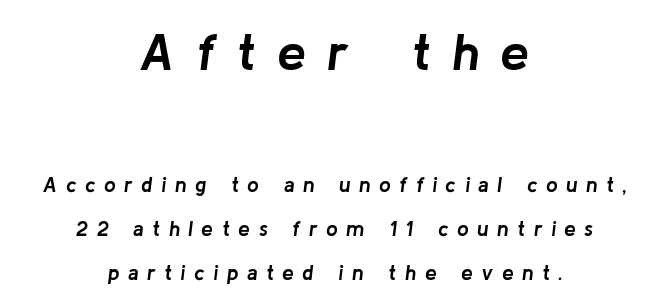
The face used here appears at its bigger size in the upper chunk. The rendering applies a slant to the glyphs. Summary of weight: heavy, a full bold. There is plenty of visible air inserted between adjacent glyphs. Both edges are ragged and mirror each other, which tells us the setting is centered.
